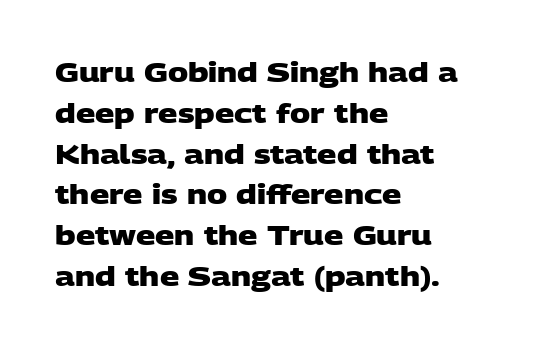
Q: Is the text bold? A: Yes.
Q: Is the text underlined? A: No.
Q: How is the paragraph aligned? A: Left-aligned.
Q: Is the spacing between letters normal or unusually wide? A: Normal.
Q: Is the spacing between lines tight, normal or loose? A: Normal.
